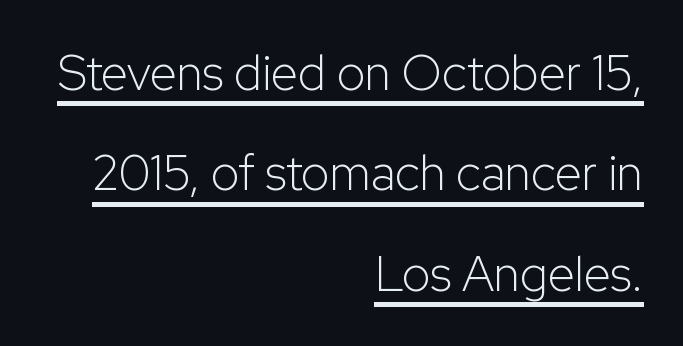
{"serif": "no", "italic": "no", "bold": "no", "weight": "light", "width": "normal", "stroke_contrast": "low", "x_height": "medium", "monospaced": "no", "underline": "yes", "align": "right", "line_spacing": "loose", "line_spacing_ratio": 2.05, "letter_spacing": "normal", "letter_spacing_em": 0.0, "glyph_px": 49}
